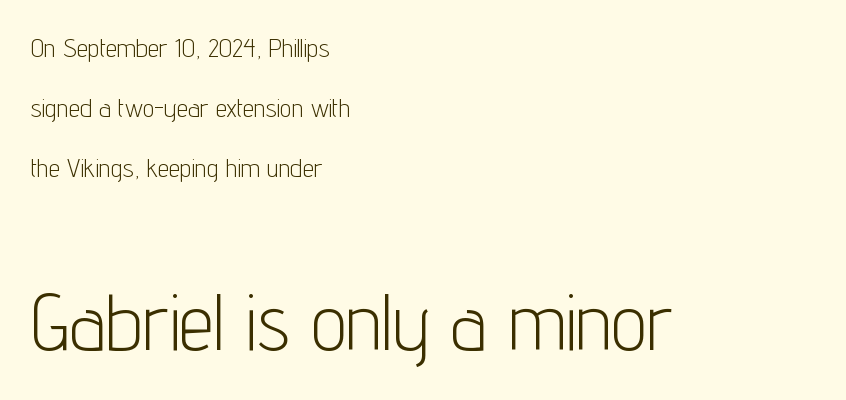
The image shows 79 px light, condensed sans-serif type, upright; set left-aligned, loose line spacing (2.3x), normal letter spacing, not underlined; the second (bottom) block is 3.04x larger; low stroke contrast and a medium x-height.
